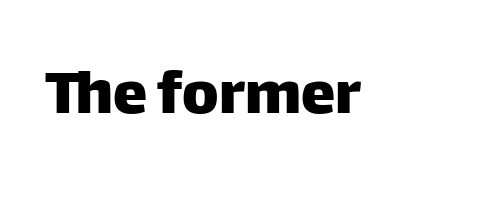
{"serif": "no", "italic": "no", "width": "normal", "stroke_contrast": "low", "x_height": "large", "monospaced": "no", "underline": "no", "letter_spacing": "normal", "letter_spacing_em": 0.0, "glyph_px": 69}
